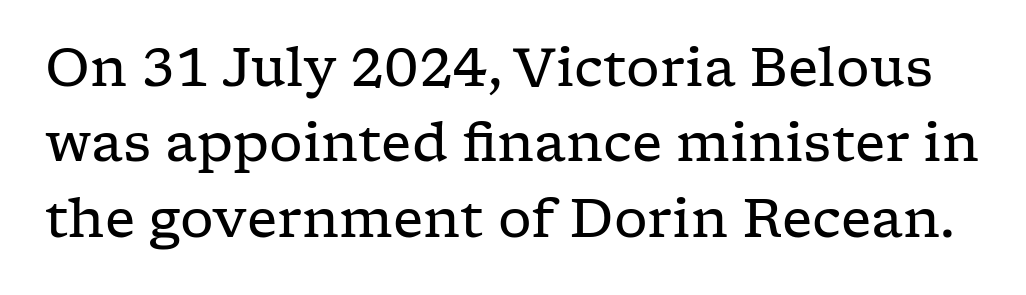
Q: Is the text bold? A: No.
Q: Is the text italic (slanted)? A: No, it is upright.
Q: Is the typeface a serif or a sans-serif typeface? A: Serif.
Q: Is the text underlined? A: No.
Q: Is the spacing between letters normal or unusually wide? A: Normal.
Q: Is the spacing between lines tight, normal or loose? A: Normal.
Q: Width (condensed, normal, or wide)? A: Wide.
Q: Stroke contrast? A: Low.
Q: x-height? A: Medium.
Q: Monospaced? A: No.
